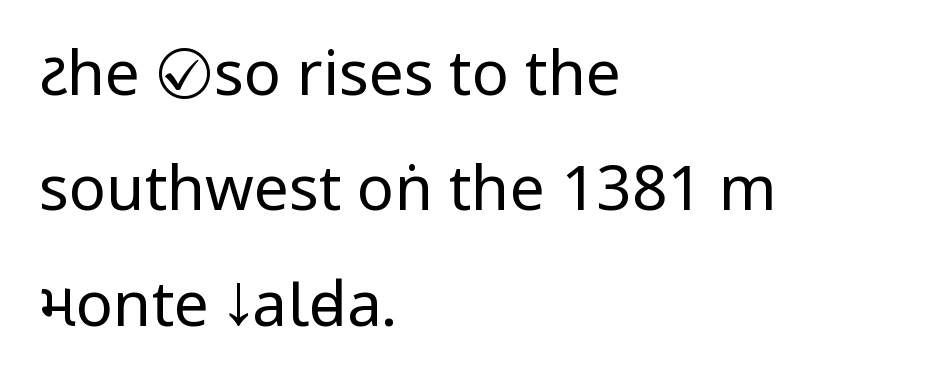
Here the designer chose a conventional face with non-uniform glyph widths. Does extra space separate the letters? No, they use regular spacing. The letters look calm and open, with moderate or lighter stems. The specimen omits any rule beneath the text block's lines. What kind of face is this? One without serifs — a sans.
